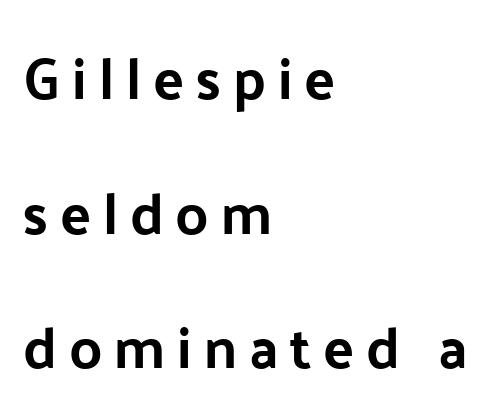
Think of a printed novel: that variable character pitch is what you see here. Are there feet on the stems? There aren't — it's a sans. Characters follow at a spacing far wider than the type designer built in. Does the leading feel generous? Absolutely, it's lavish. Reading down the block, your eye returns to a fixed left position each line.
